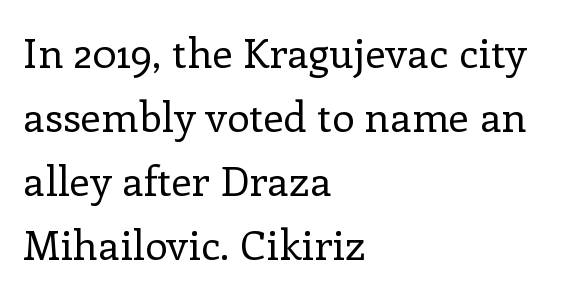
Line spacing here is normal. This is serif lettering, the kind often seen in printed books. Unlike italic type, these characters show no tilt at all. Short note: letters normally spaced. Letters have the restrained weight of plain body copy at most.
